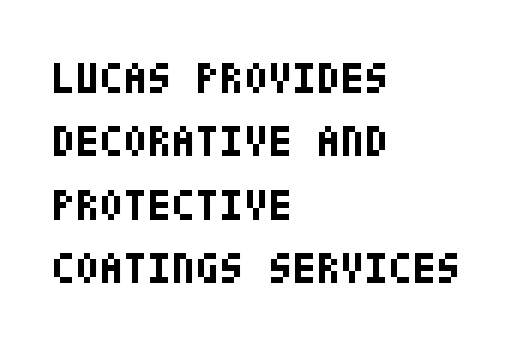
Q: Is the text bold? A: Yes.
Q: Is the text italic (slanted)? A: No, it is upright.
Q: Is the typeface a serif or a sans-serif typeface? A: Sans-serif.
Q: Is the text underlined? A: No.
Q: How is the paragraph aligned? A: Left-aligned.
Q: Is the spacing between letters normal or unusually wide? A: Normal.
Q: Is the spacing between lines tight, normal or loose? A: Normal.
Q: Width (condensed, normal, or wide)? A: Condensed.
Q: Stroke contrast? A: Low.
Q: x-height? A: Large.
